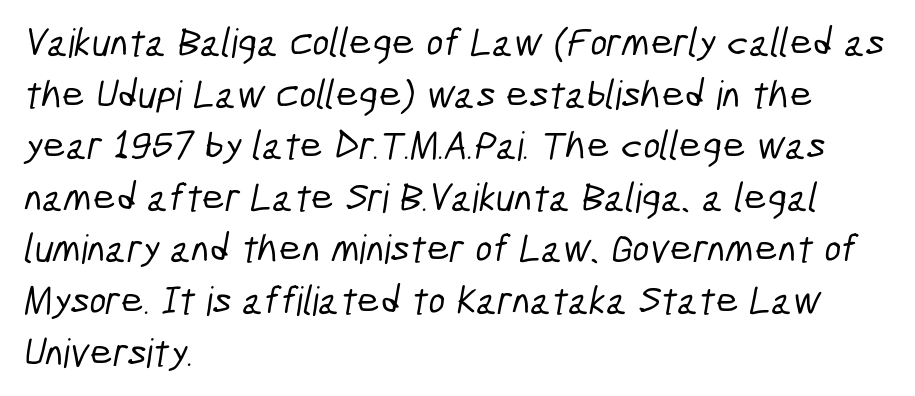
This is sans-serif lettering, the kind often seen on screens and signage. The designer left line spacing at the default. Is this a fixed-width face? No — the glyphs have proportional, varying widths. All the whitespace from short lines collects on the right. Here the glyphs are tracked normally, forming tight word shapes. Descender tails drop into unmarked territory.
